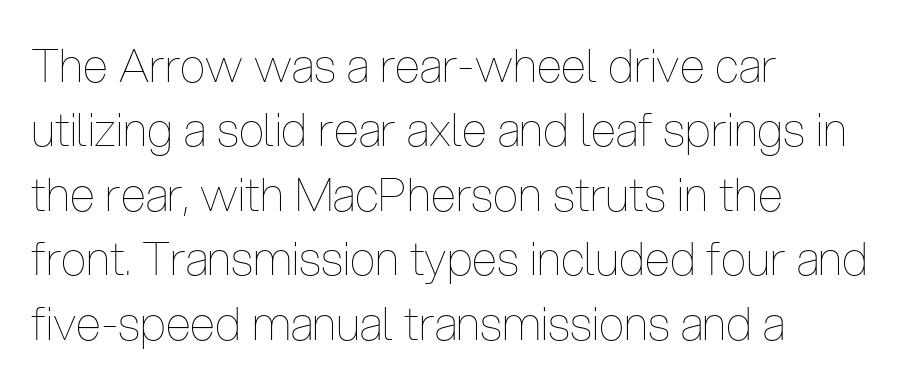
The image shows 46 px thin, condensed type, upright; set left-aligned, normal line spacing (1.4x), normal letter spacing, not underlined; low stroke contrast and a medium x-height.
